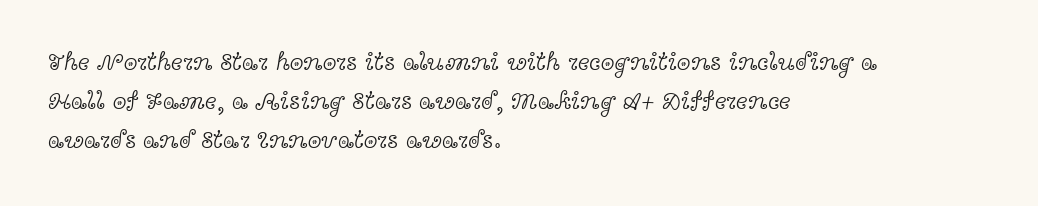
Is this a heavy cut? Hardly; it is regular or lighter. In CSS terms this would be text-align: left. Words appear dense and cohesive because spacing is normal. The gap between lines stays unmarked. Reading down the column, the eye jumps a familiar distance to each next line.
